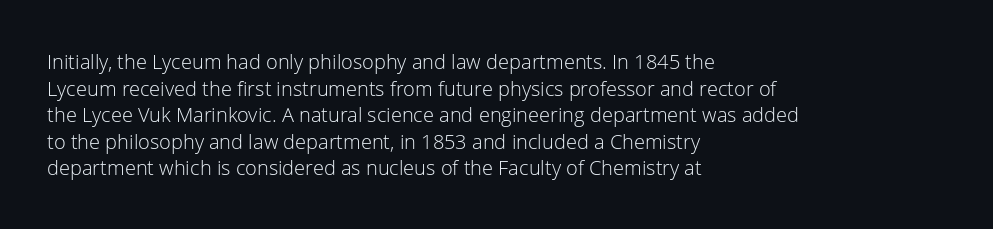
Does the copy run flush right? No — it runs flush left. The block of text has a typical density, with ordinary space between rows. This sample uses plain, unmodified letter spacing. The zone under the glyphs is completely vacant. A roman cut, with each character standing at attention. Stem width sits at or under what a default text font uses.
